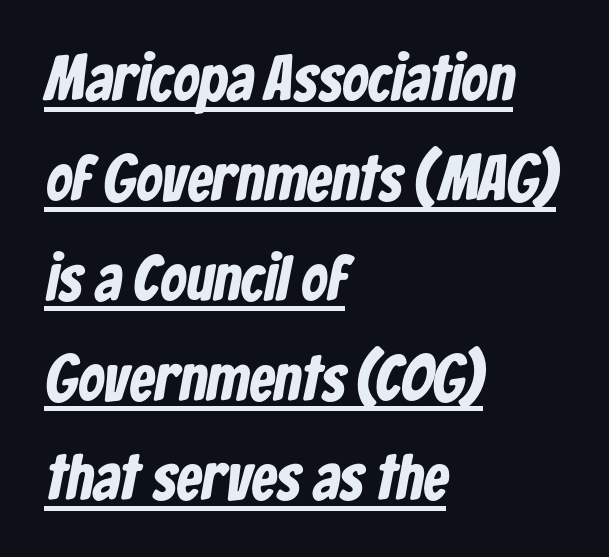
Q: Is the text bold? A: Yes.
Q: Is the typeface a serif or a sans-serif typeface? A: Sans-serif.
Q: Is the text underlined? A: Yes.
Q: How is the paragraph aligned? A: Left-aligned.
Q: Is the spacing between letters normal or unusually wide? A: Normal.
Q: Is the spacing between lines tight, normal or loose? A: Normal.
Q: Width (condensed, normal, or wide)? A: Condensed.
Q: Stroke contrast? A: Low.
Q: x-height? A: Medium.
Q: Monospaced? A: No.
